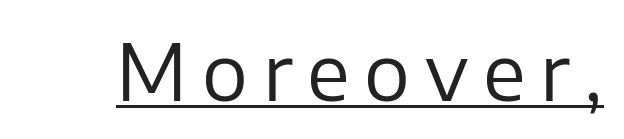
Q: Is the text bold? A: No.
Q: Is the text italic (slanted)? A: No, it is upright.
Q: Is the typeface a serif or a sans-serif typeface? A: Sans-serif.
Q: Is the text underlined? A: Yes.
Q: Width (condensed, normal, or wide)? A: Normal.
Q: Stroke contrast? A: Low.
Q: x-height? A: Medium.
Q: Monospaced? A: No.
